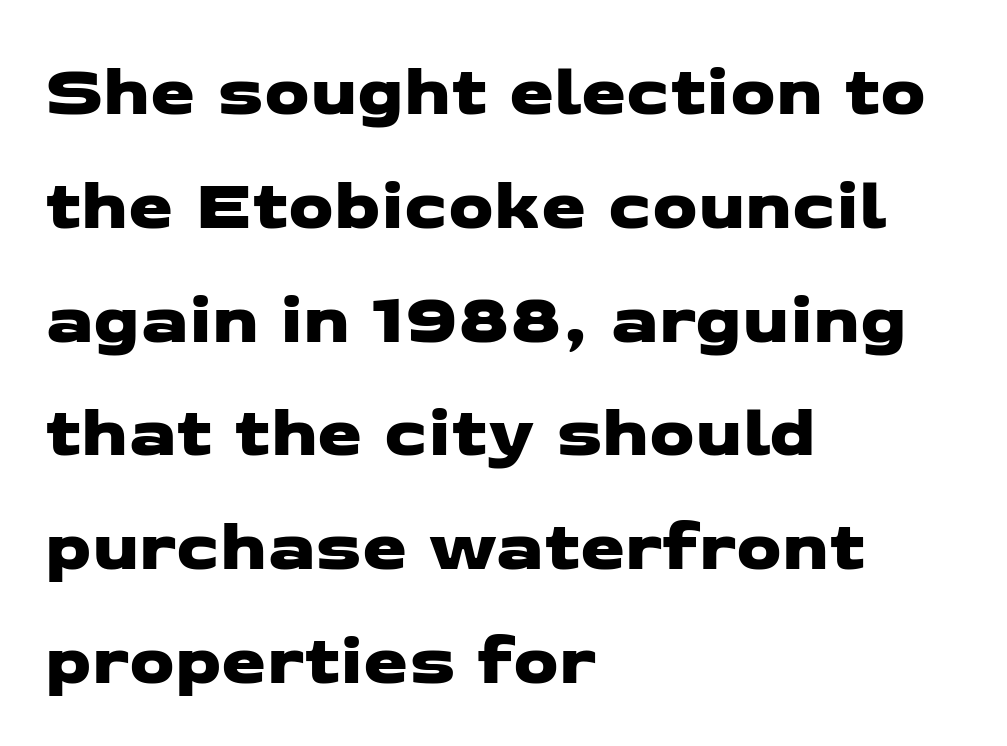
Q: Is the typeface a serif or a sans-serif typeface? A: Sans-serif.
Q: Is the text underlined? A: No.
Q: How is the paragraph aligned? A: Left-aligned.
Q: Is the spacing between letters normal or unusually wide? A: Normal.
Q: Is the spacing between lines tight, normal or loose? A: Normal.
Q: Width (condensed, normal, or wide)? A: Wide.
Q: Stroke contrast? A: Low.
Q: x-height? A: Medium.
Q: Monospaced? A: No.
